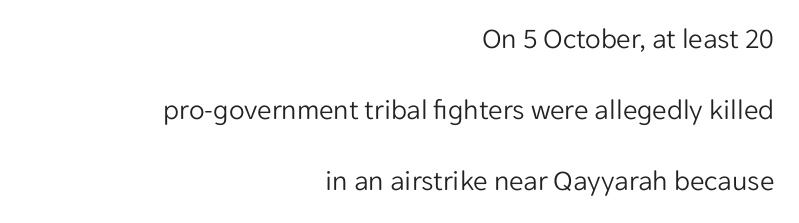
The image shows 29 px light sans-serif type, upright; set right-aligned, loose line spacing (2.44x), normal letter spacing, not underlined; low stroke contrast and a medium x-height.
